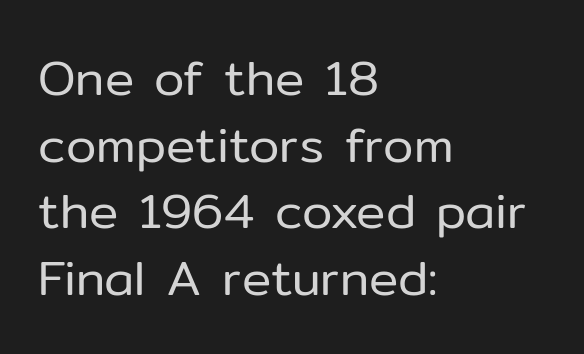
{"serif": "no", "italic": "no", "bold": "no", "weight": "regular", "width": "normal", "stroke_contrast": "low", "x_height": "medium", "monospaced": "no", "underline": "no", "align": "left", "line_spacing": "normal", "line_spacing_ratio": 1.36, "letter_spacing": "normal", "letter_spacing_em": 0.0, "glyph_px": 49}
